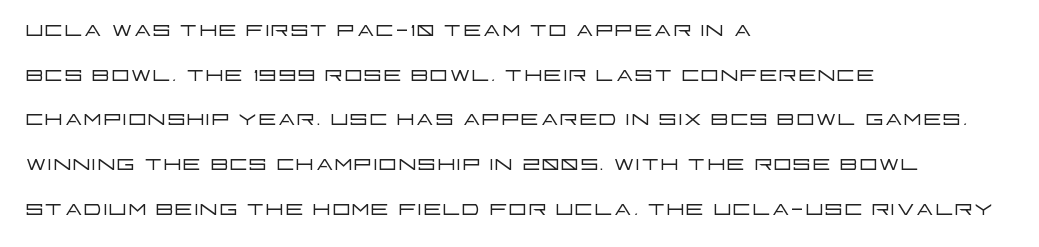
The lines are quadded left. When letters stand straight like this, we call the style roman or upright. A normal amount of white space separates one row of letters from the next. Only glyphs here, with clear space below each row.
